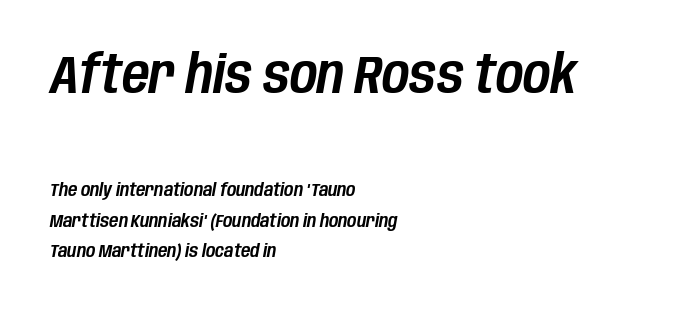
Q: Is the text italic (slanted)? A: Yes, it leans right by about 10 degrees.
Q: Is the text underlined? A: No.
Q: How is the paragraph aligned? A: Left-aligned.
Q: Is the spacing between letters normal or unusually wide? A: Normal.
Q: Is the spacing between lines tight, normal or loose? A: Normal.
Q: Which block of text is set in a larger size, the first (top) or the second (bottom)? A: The first (top) one.
Q: Width (condensed, normal, or wide)? A: Condensed.
Q: Stroke contrast? A: Low.
Q: x-height? A: Large.
Q: Monospaced? A: No.
